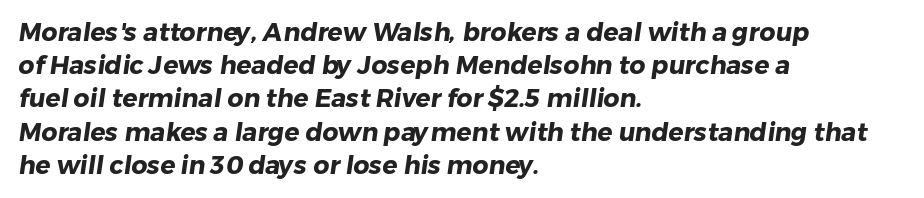
The image shows 25 px bold type; set left-aligned, normal line spacing (1.33x), normal letter spacing, not underlined.
